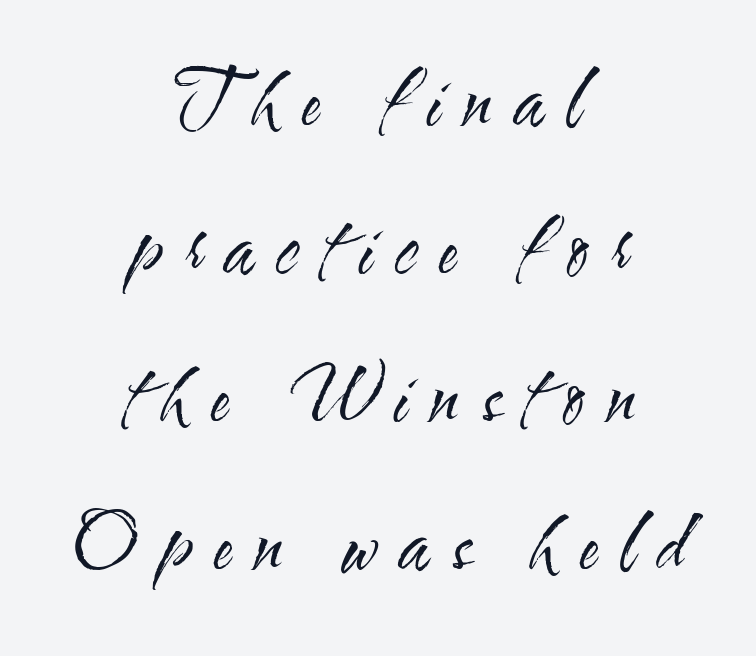
The image shows 74 px regular-weight, condensed sans-serif type; set centered, loose line spacing (2.0x), unusually wide letter spacing (+0.3 em), not underlined; medium stroke contrast and a small x-height.
